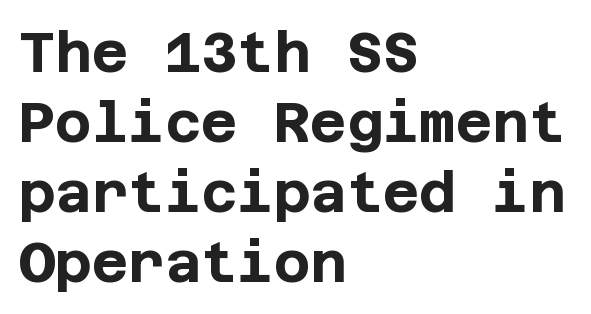
{"serif": "no", "italic": "no", "bold": "yes", "weight": "bold", "width": "normal", "stroke_contrast": "low", "x_height": "large", "underline": "no", "align": "left", "line_spacing": "normal", "line_spacing_ratio": 1.25, "letter_spacing": "normal", "letter_spacing_em": 0.0, "glyph_px": 56}
